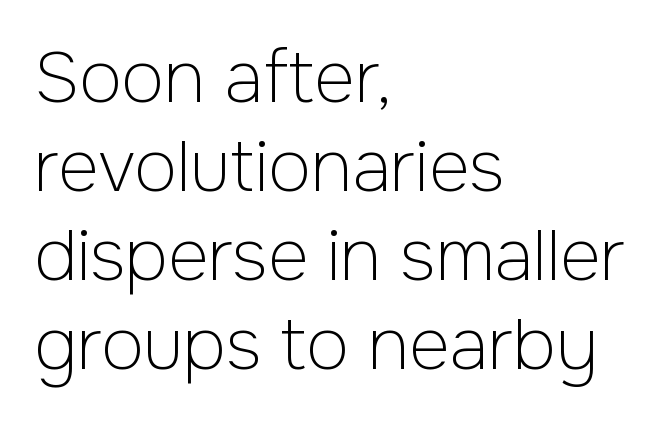
{"serif": "no", "italic": "no", "bold": "no", "weight": "light", "width": "normal", "stroke_contrast": "low", "x_height": "medium", "monospaced": "no", "underline": "no", "align": "left", "line_spacing": "normal", "line_spacing_ratio": 1.27, "letter_spacing": "normal", "letter_spacing_em": 0.0, "glyph_px": 70}
